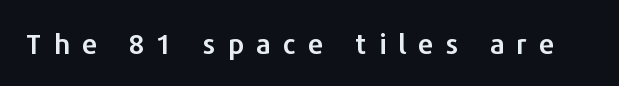
The image shows 28 px sans-serif type, upright; set unusually wide letter spacing (+0.42 em), not underlined; low stroke contrast and a medium x-height.
